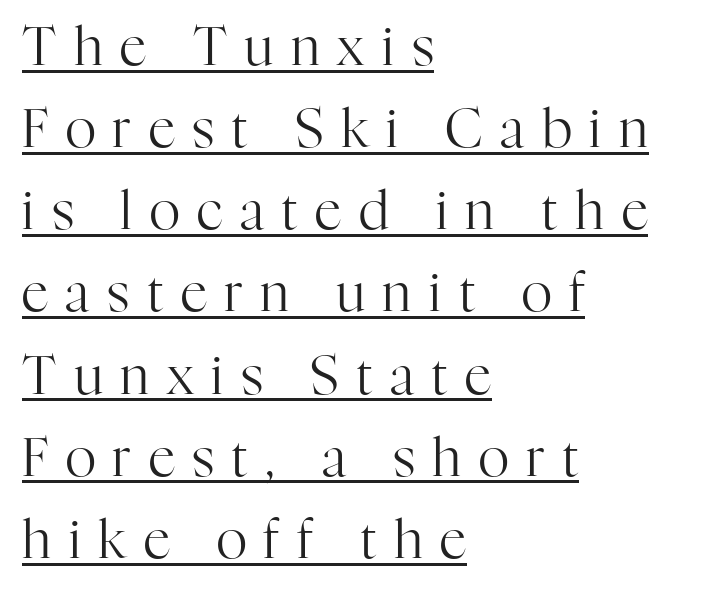
The image shows 53 px regular-weight serif type, upright; set left-aligned, normal line spacing (1.55x), unusually wide letter spacing (+0.33 em), underlined; high stroke contrast and a medium x-height.
